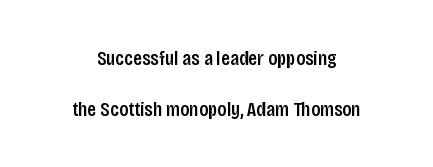
Descender tails drop into unmarked territory. Semibold letterforms, between regular and bold. Vertical spacing — loose. The whitespace from short lines is split evenly between both sides. In terms of letterspacing, this is plain default setting. Posture: straight, roman, zero tilt.
